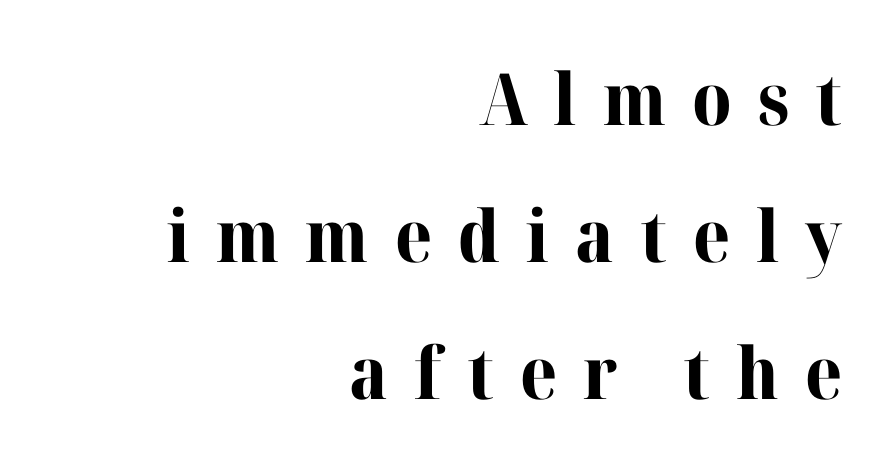
{"serif": "yes", "italic": "no", "bold": "yes", "weight": "bold", "width": "normal", "stroke_contrast": "high", "x_height": "medium", "monospaced": "no", "underline": "no", "align": "right", "line_spacing": "loose", "line_spacing_ratio": 1.9, "letter_spacing": "wide", "letter_spacing_em": 0.36, "glyph_px": 72}
